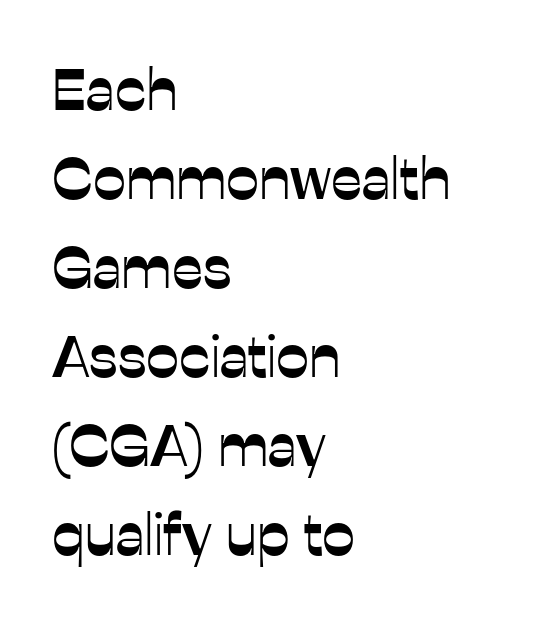
{"serif": "no", "italic": "no", "width": "normal", "stroke_contrast": "low", "x_height": "medium", "monospaced": "no", "underline": "no", "align": "left", "line_spacing": "normal", "line_spacing_ratio": 1.51, "letter_spacing": "normal", "letter_spacing_em": 0.0, "glyph_px": 59}
